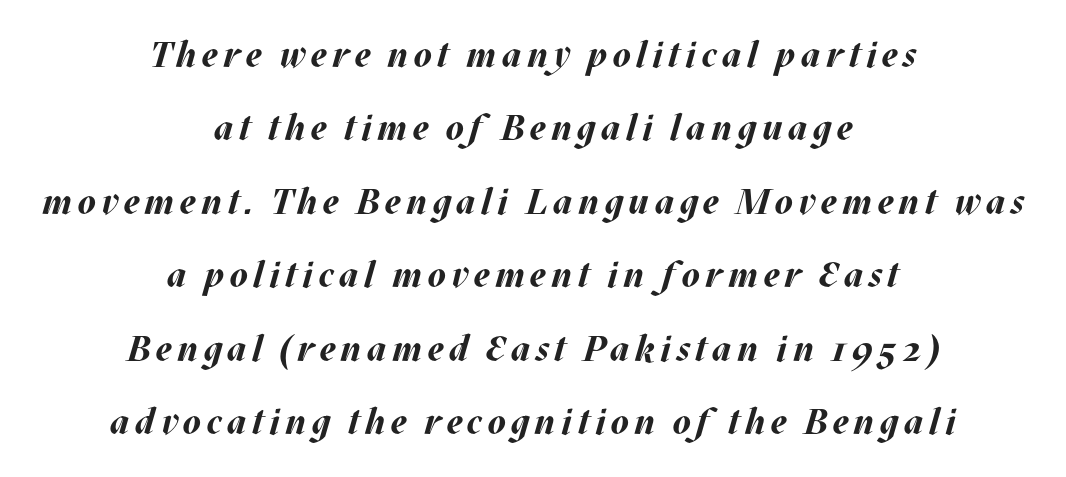
Q: Is the text bold? A: Yes.
Q: Is the text italic (slanted)? A: Yes, it leans right by about 17 degrees.
Q: Is the text underlined? A: No.
Q: How is the paragraph aligned? A: Centered.
Q: Is the spacing between lines tight, normal or loose? A: Loose.
Q: Width (condensed, normal, or wide)? A: Normal.
Q: Stroke contrast? A: Medium.
Q: x-height? A: Large.
Q: Monospaced? A: No.
